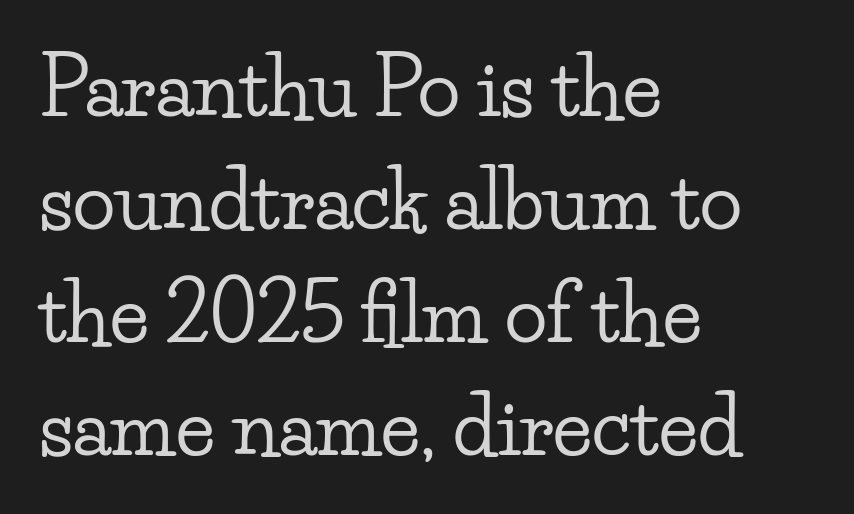
{"serif": "yes", "italic": "no", "width": "wide", "stroke_contrast": "low", "x_height": "small", "monospaced": "no", "underline": "no", "align": "left", "line_spacing": "normal", "line_spacing_ratio": 1.43, "letter_spacing": "normal", "letter_spacing_em": 0.0, "glyph_px": 79}
